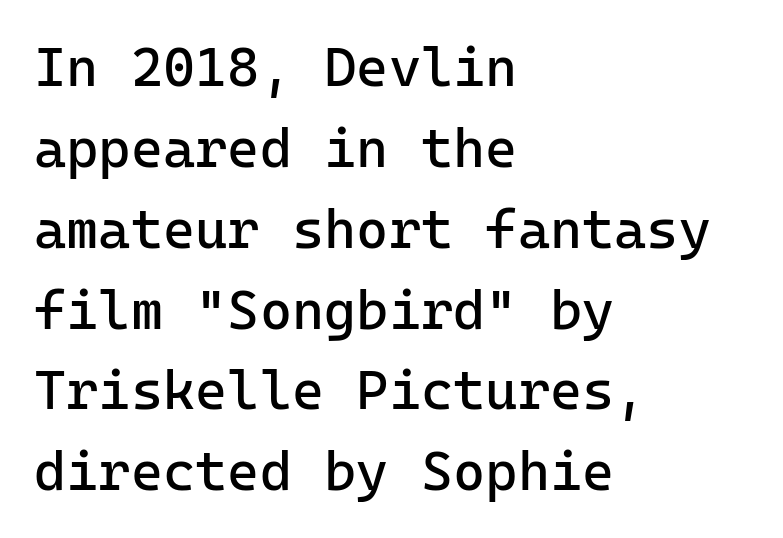
Characters follow at the spacing the type designer built in. A bare baseline throughout the passage. Stroke thickness stays within the range of a standard reading face or lighter. These lines are set flush left with a ragged right edge.
